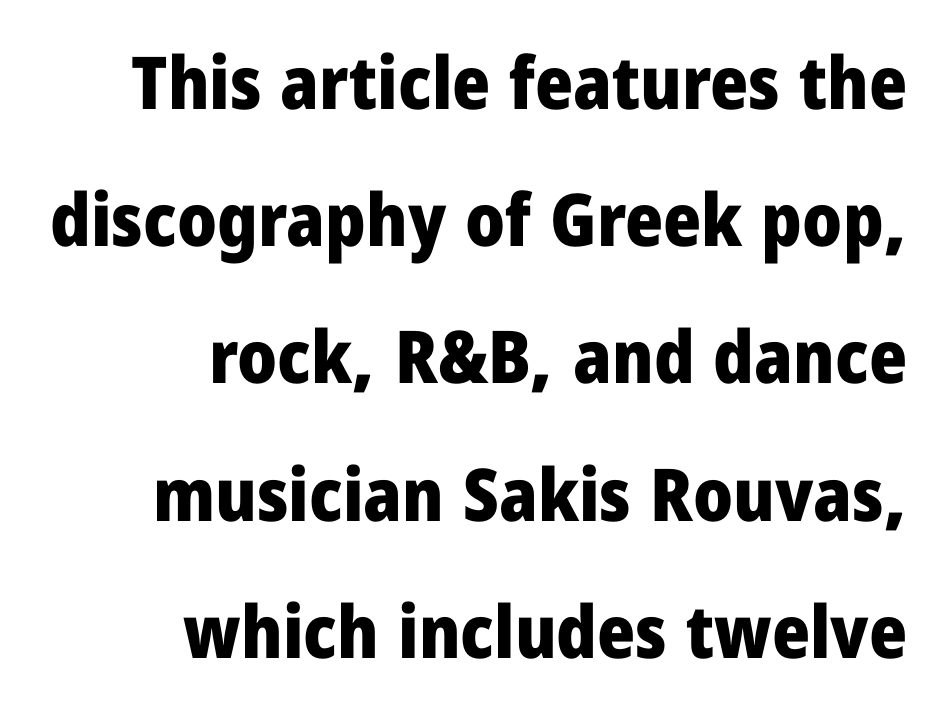
Q: Is the text bold? A: Yes.
Q: Is the text italic (slanted)? A: No, it is upright.
Q: Is the typeface a serif or a sans-serif typeface? A: Sans-serif.
Q: Is the text underlined? A: No.
Q: How is the paragraph aligned? A: Right-aligned.
Q: Is the spacing between letters normal or unusually wide? A: Normal.
Q: Width (condensed, normal, or wide)? A: Normal.
Q: Stroke contrast? A: Low.
Q: x-height? A: Medium.
Q: Monospaced? A: No.
